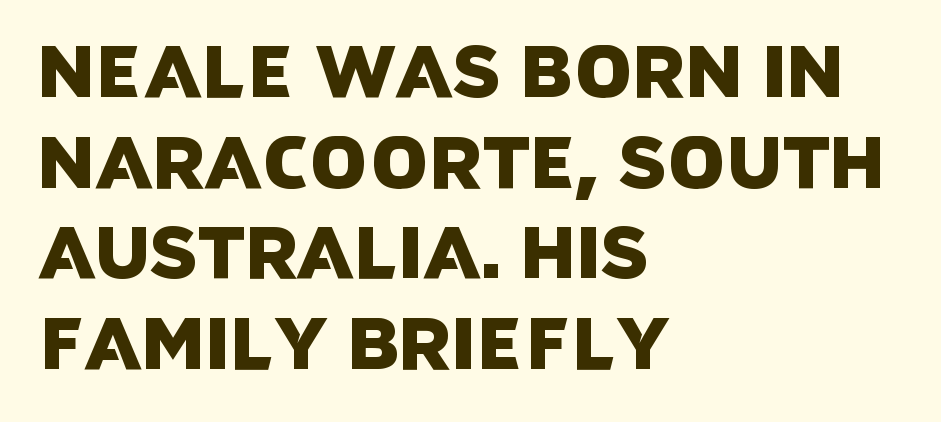
{"serif": "no", "width": "normal", "stroke_contrast": "low", "x_height": "large", "monospaced": "no", "underline": "no", "align": "left", "line_spacing_ratio": 1.24, "letter_spacing": "normal", "letter_spacing_em": 0.0, "glyph_px": 73}
